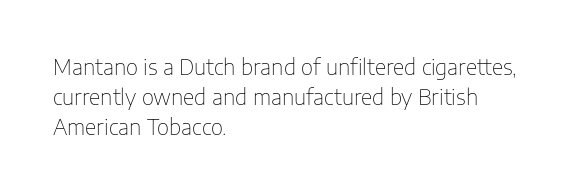
The image shows 21 px text type, upright; set left-aligned, normal line spacing (1.44x), normal letter spacing, not underlined.
